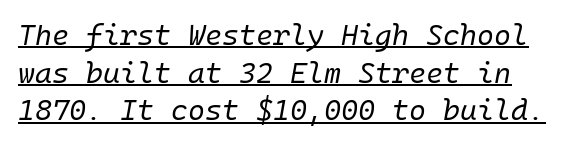
What's the leading like? Ordinary, nothing unusual. No chunkiness to these letters — they're not bold. Compared with ordinary roman type, these characters are visibly tilted. Does extra space separate the letters? No, they use regular spacing.
